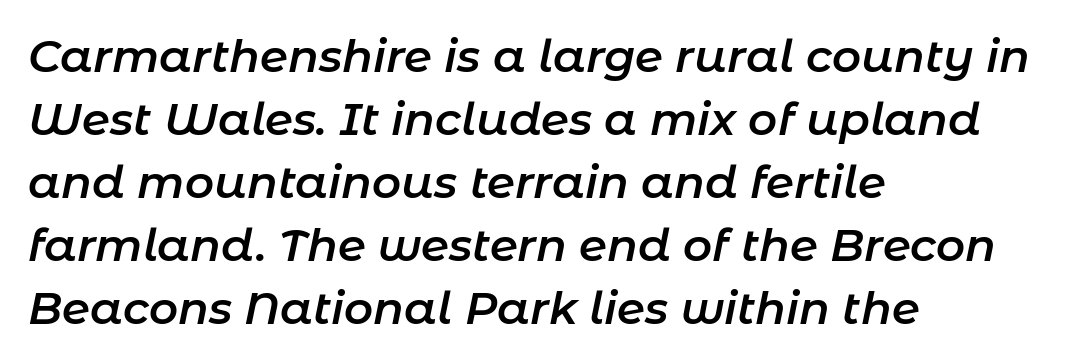
Q: Is the text bold? A: Semi-bold.
Q: Is the text italic (slanted)? A: Yes, it leans right by about 11 degrees.
Q: Is the text underlined? A: No.
Q: How is the paragraph aligned? A: Left-aligned.
Q: Is the spacing between letters normal or unusually wide? A: Normal.
Q: Is the spacing between lines tight, normal or loose? A: Normal.
Q: Width (condensed, normal, or wide)? A: Normal.
Q: Stroke contrast? A: Low.
Q: x-height? A: Medium.
Q: Monospaced? A: No.
